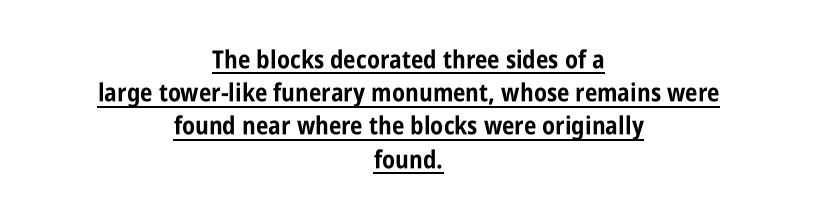
{"italic": "no", "bold": "yes", "underline": "yes", "align": "center", "line_spacing": "normal", "line_spacing_ratio": 1.33, "letter_spacing": "normal", "letter_spacing_em": 0.0, "glyph_px": 25}
